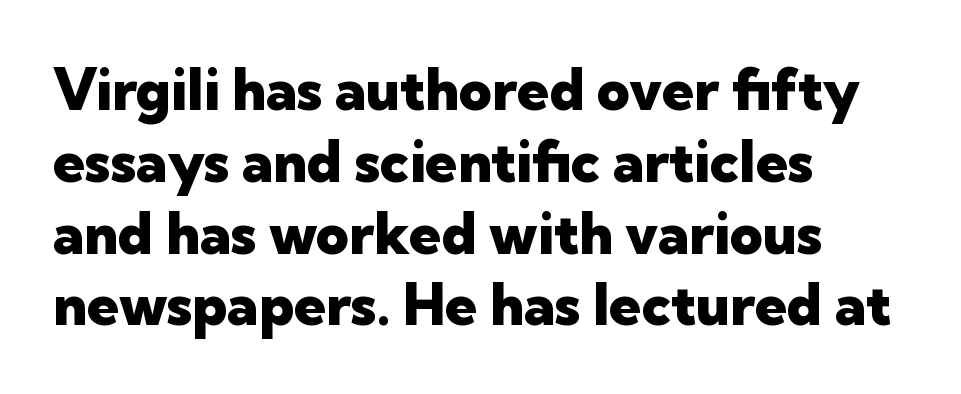
{"serif": "no", "italic": "no", "bold": "yes", "weight": "heavy", "width": "normal", "stroke_contrast": "low", "x_height": "medium", "monospaced": "no", "underline": "no", "align": "left", "line_spacing": "normal", "line_spacing_ratio": 1.26, "letter_spacing": "normal", "letter_spacing_em": 0.0, "glyph_px": 57}
